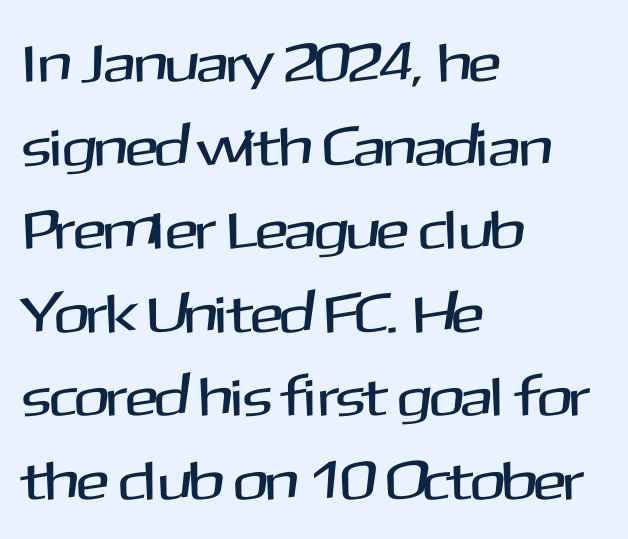
The image shows 55 px sans-serif type, upright; set left-aligned, normal line spacing (1.52x), normal letter spacing, not underlined; medium stroke contrast and a medium x-height.
